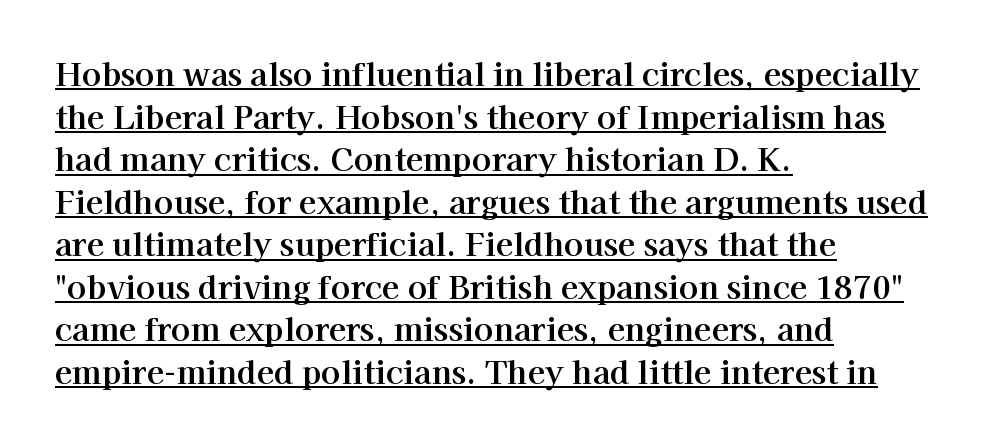
Q: Is the text italic (slanted)? A: No, it is upright.
Q: Is the typeface a serif or a sans-serif typeface? A: Serif.
Q: Is the text underlined? A: Yes.
Q: How is the paragraph aligned? A: Left-aligned.
Q: Is the spacing between letters normal or unusually wide? A: Normal.
Q: Is the spacing between lines tight, normal or loose? A: Normal.
Q: Width (condensed, normal, or wide)? A: Normal.
Q: Stroke contrast? A: High.
Q: x-height? A: Medium.
Q: Monospaced? A: No.
